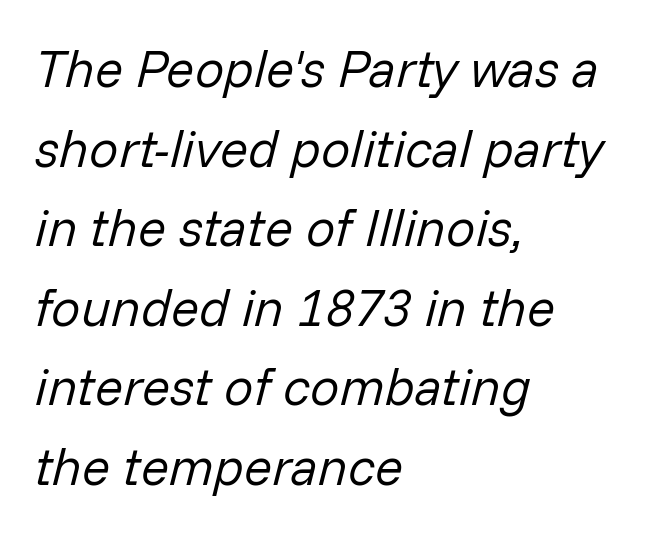
No extra tracking has been applied to these lines. Rendered with sloped, italic letterforms. Think of a printed novel: that variable character pitch is what you see here. Heft: none added — not bold. Honestly, the row spacing looks completely unremarkable.
